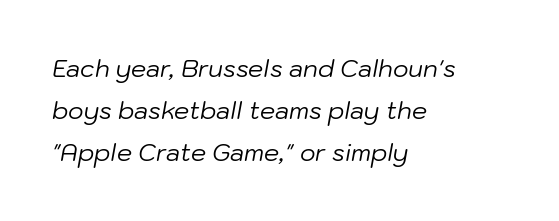
{"italic": "yes", "lean": "right", "slant_degrees": 10, "bold": "no", "underline": "no", "align": "left", "line_spacing_ratio": 1.76, "letter_spacing": "normal", "letter_spacing_em": 0.0, "glyph_px": 24}
